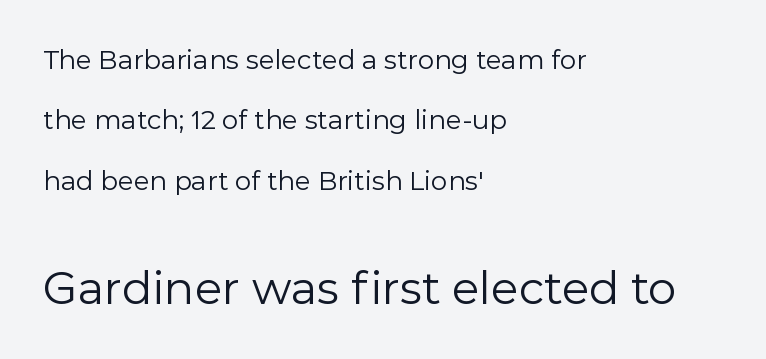
{"serif": "no", "italic": "no", "bold": "no", "weight": "regular", "width": "normal", "x_height": "medium", "monospaced": "no", "underline": "no", "align": "left", "line_spacing": "loose", "line_spacing_ratio": 2.32, "letter_spacing": "normal", "letter_spacing_em": 0.0, "larger_block": "second", "size_ratio": 1.73, "glyph_px": 45}
